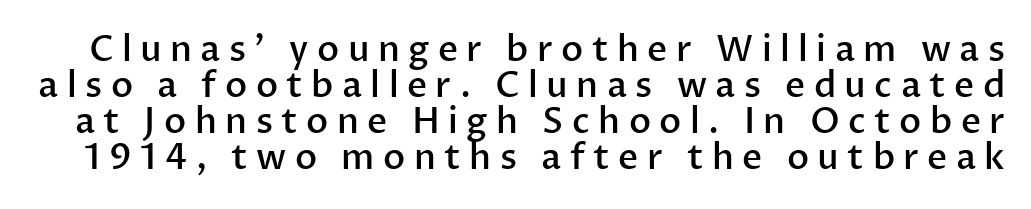
{"serif": "no", "italic": "no", "bold": "semi", "weight": "semibold", "width": "normal", "stroke_contrast": "low", "x_height": "medium", "monospaced": "no", "underline": "no", "line_spacing": "tight", "line_spacing_ratio": 1.03, "letter_spacing": "wide", "letter_spacing_em": 0.24, "glyph_px": 35}
